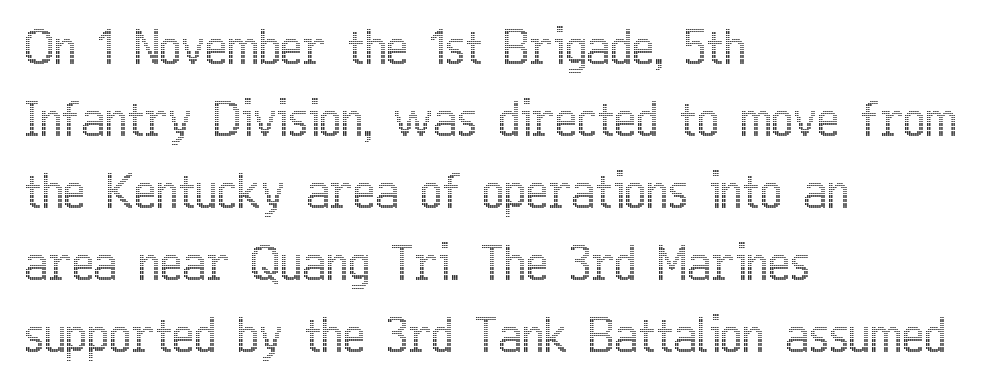
The type is set solid horizontally, with unmodified tracking. If you drew a line through each stem, it would be perfectly vertical. The passage shown is typed in a proportional face where columns would drift. Decoration check: the copy has no underline. In terms of leading, this rendering sits right in the middle. A student would call this left alignment; a typographer would say flush left, rag right.
